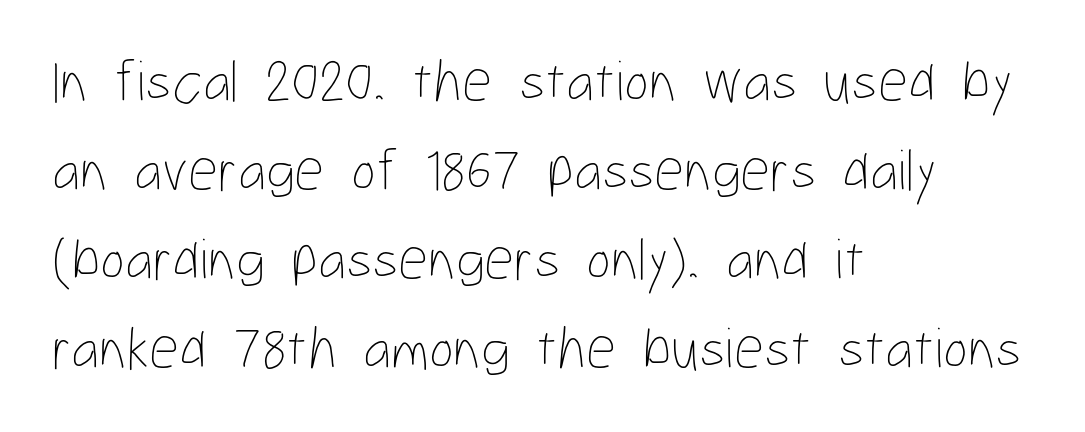
The image shows 59 px thin, condensed type, upright; set left-aligned, normal line spacing (1.51x), normal letter spacing, not underlined; low stroke contrast and a medium x-height.
